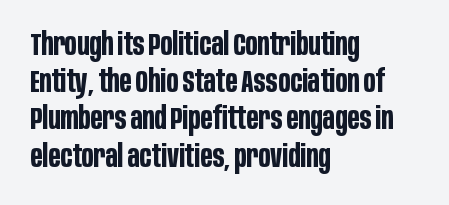
The image shows 31 px bold, condensed sans-serif type, upright; set left-aligned, line spacing 1.2x, normal letter spacing, not underlined; low stroke contrast and a large x-height.
